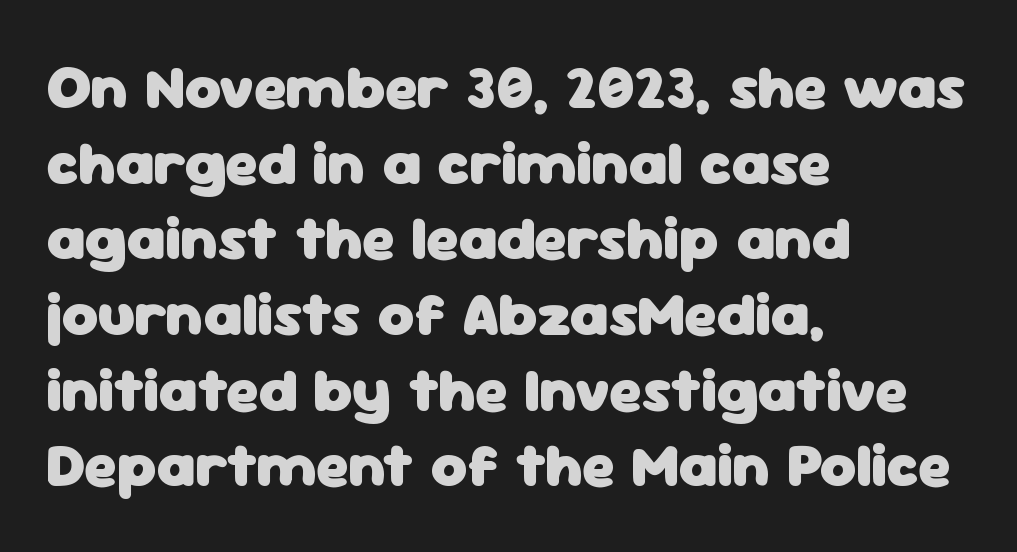
The image shows 62 px heavy sans-serif type, upright; set left-aligned, line spacing 1.22x, normal letter spacing, not underlined; low stroke contrast and a medium x-height.
